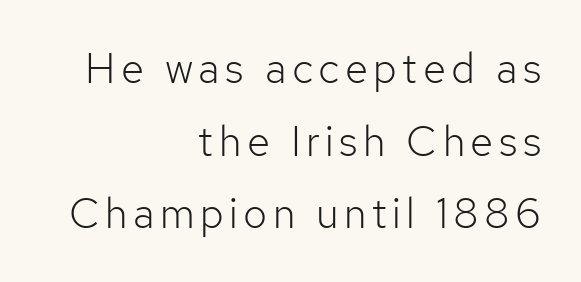
{"serif": "no", "italic": "no", "bold": "no", "weight": "light", "width": "normal", "stroke_contrast": "low", "x_height": "medium", "monospaced": "no", "underline": "no", "align": "right", "line_spacing_ratio": 1.73, "glyph_px": 42}
